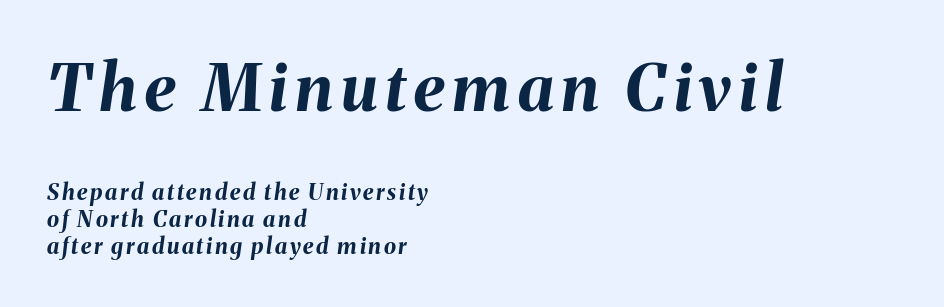
Q: Is the text bold? A: Yes.
Q: Is the text italic (slanted)? A: Yes, it leans right by about 8 degrees.
Q: Is the text underlined? A: No.
Q: How is the paragraph aligned? A: Left-aligned.
Q: Which block of text is set in a larger size, the first (top) or the second (bottom)? A: The first (top) one.
Q: Width (condensed, normal, or wide)? A: Normal.
Q: Stroke contrast? A: Medium.
Q: x-height? A: Medium.
Q: Monospaced? A: No.
